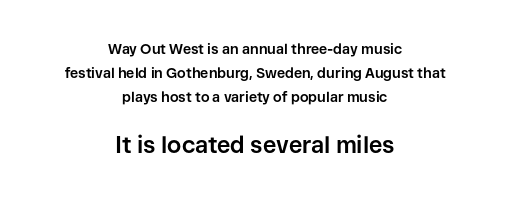
The rendering keeps characters at their native spacing. Larger block? The one below; the one above is distinctly smaller. Plenty of ink on the page — the face is bold. In CSS terms this would be text-align: center. This sample uses an upright cut, with every glyph sitting square on the baseline. Each row of text sits above clean, open space.
